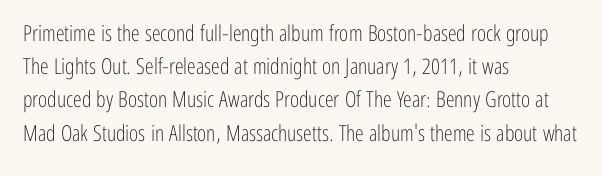
{"italic": "no", "bold": "no", "underline": "no", "align": "left", "line_spacing": "normal", "line_spacing_ratio": 1.51, "letter_spacing": "normal", "letter_spacing_em": 0.0, "glyph_px": 22}
